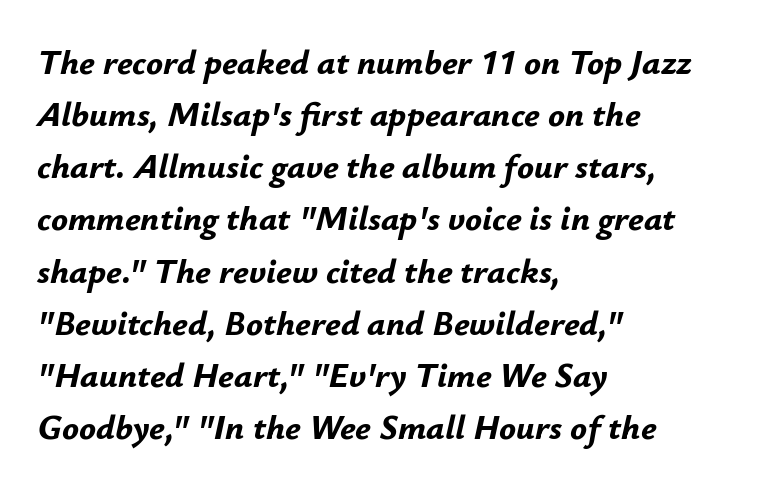
Q: Is the text bold? A: Yes.
Q: Is the text italic (slanted)? A: Yes, it leans right by about 12 degrees.
Q: Is the text underlined? A: No.
Q: How is the paragraph aligned? A: Left-aligned.
Q: Is the spacing between letters normal or unusually wide? A: Normal.
Q: Is the spacing between lines tight, normal or loose? A: Normal.
Q: Width (condensed, normal, or wide)? A: Normal.
Q: Stroke contrast? A: Low.
Q: x-height? A: Small.
Q: Monospaced? A: No.
